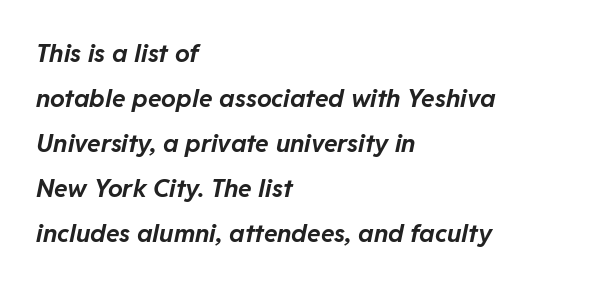
When letters slant like this, we call the style italic. Every letter is thick-stroked: bold, no question. In CSS terms this would be text-align: left. Standard letterfit; no display-style spreading of the glyphs. Check under the words: just untouched page.
